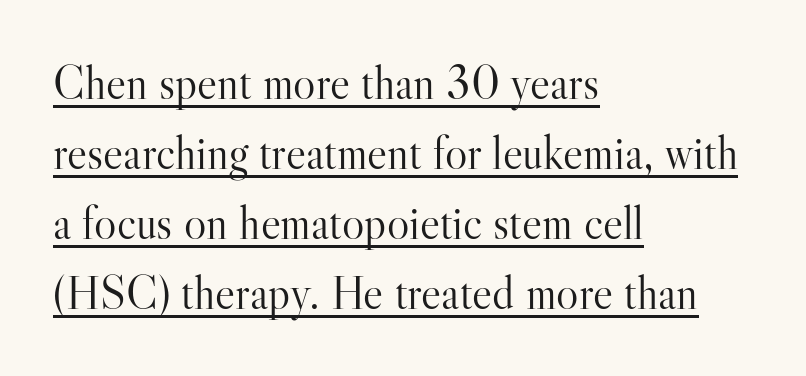
Q: Is the text bold? A: No.
Q: Is the text italic (slanted)? A: No, it is upright.
Q: Is the typeface a serif or a sans-serif typeface? A: Serif.
Q: Is the text underlined? A: Yes.
Q: How is the paragraph aligned? A: Left-aligned.
Q: Is the spacing between letters normal or unusually wide? A: Normal.
Q: Is the spacing between lines tight, normal or loose? A: Normal.
Q: Width (condensed, normal, or wide)? A: Normal.
Q: Stroke contrast? A: High.
Q: x-height? A: Small.
Q: Monospaced? A: No.
